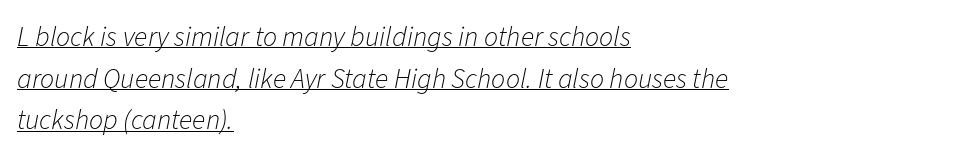
Q: Is the text bold? A: No.
Q: Is the text italic (slanted)? A: Yes, it leans right by about 11 degrees.
Q: Is the text underlined? A: Yes.
Q: How is the paragraph aligned? A: Left-aligned.
Q: Is the spacing between letters normal or unusually wide? A: Normal.
Q: Is the spacing between lines tight, normal or loose? A: Normal.
Q: Width (condensed, normal, or wide)? A: Normal.
Q: Stroke contrast? A: Low.
Q: x-height? A: Medium.
Q: Monospaced? A: No.
